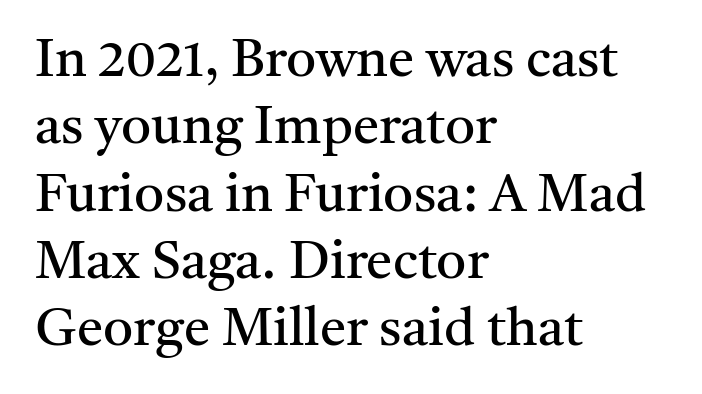
Q: Is the text bold? A: No.
Q: Is the text italic (slanted)? A: No, it is upright.
Q: Is the typeface a serif or a sans-serif typeface? A: Serif.
Q: Is the text underlined? A: No.
Q: How is the paragraph aligned? A: Left-aligned.
Q: Is the spacing between letters normal or unusually wide? A: Normal.
Q: Is the spacing between lines tight, normal or loose? A: Normal.
Q: Width (condensed, normal, or wide)? A: Normal.
Q: Stroke contrast? A: Medium.
Q: x-height? A: Medium.
Q: Monospaced? A: No.
